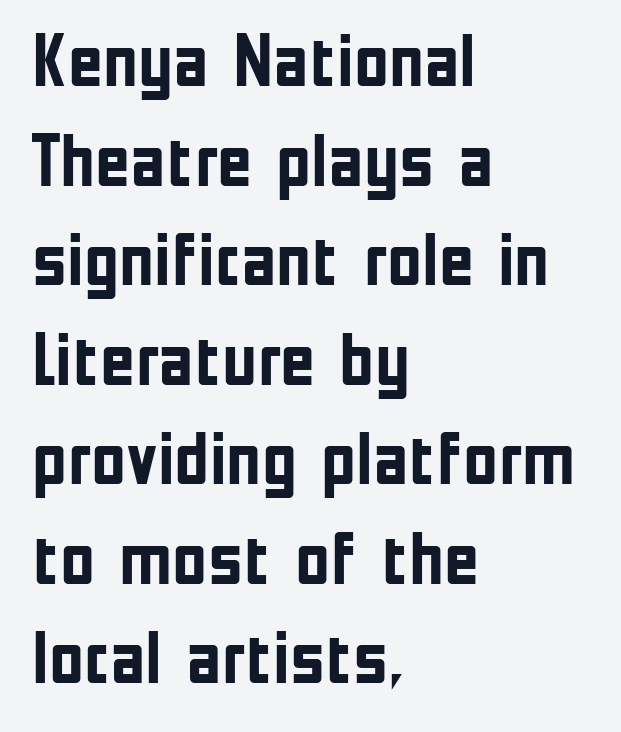
Every character sits straight up, as roman type does. Tracking value appears to be zero — textbook default spacing. Note the varied advance widths — an 'i' is clearly narrower than an 'm'. The font family rendered here belongs to the sans-serif group. Typeset ragged right — the left edge is the straight one.
